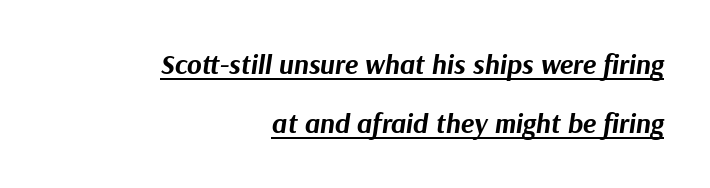
The image shows 28 px bold type, italic (leaning right); set right-aligned, loose line spacing (2.1x), normal letter spacing, underlined; medium stroke contrast and a medium x-height.
